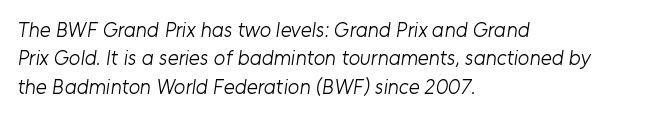
{"bold": "no", "underline": "no", "align": "left", "line_spacing": "normal", "line_spacing_ratio": 1.35, "letter_spacing": "normal", "letter_spacing_em": 0.0, "glyph_px": 21}
